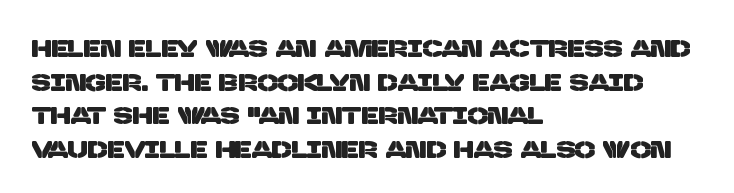
Anything drawn beneath the words? Only blank space. Horizontal bands of white between lines are of average thickness. Compared with typical body copy, the letter spacing here is the same. The setting favours the left margin, as ordinary paragraphs usually do.
